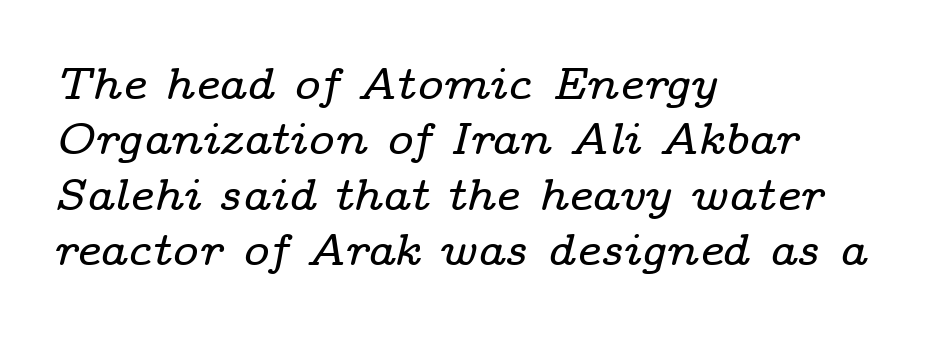
Q: Is the text italic (slanted)? A: Yes, it leans right by about 14 degrees.
Q: Is the typeface a serif or a sans-serif typeface? A: Serif.
Q: Is the text underlined? A: No.
Q: How is the paragraph aligned? A: Left-aligned.
Q: Is the spacing between letters normal or unusually wide? A: Normal.
Q: Width (condensed, normal, or wide)? A: Wide.
Q: Stroke contrast? A: Low.
Q: x-height? A: Medium.
Q: Monospaced? A: No.
